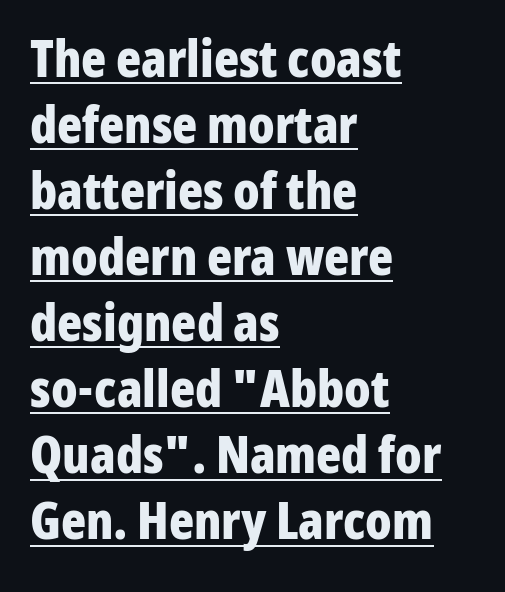
{"serif": "no", "italic": "no", "bold": "yes", "weight": "bold", "width": "condensed", "stroke_contrast": "low", "x_height": "medium", "monospaced": "no", "underline": "yes", "align": "left", "line_spacing": "normal", "line_spacing_ratio": 1.27, "letter_spacing": "normal", "letter_spacing_em": 0.0, "glyph_px": 52}
